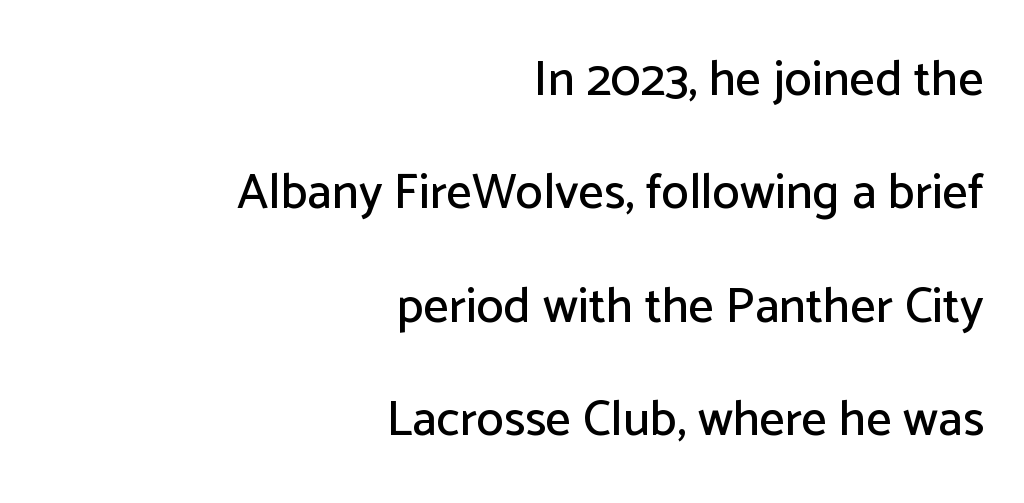
The image shows 50 px sans-serif type, upright; set right-aligned, loose line spacing (2.27x), normal letter spacing, not underlined; low stroke contrast and a medium x-height.
